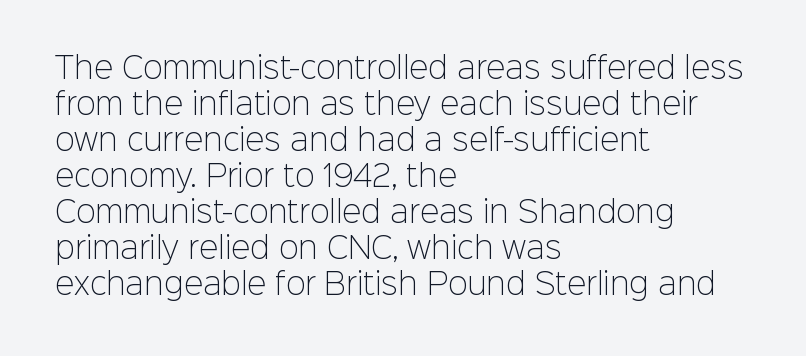
{"serif": "no", "italic": "no", "bold": "no", "weight": "light", "width": "normal", "stroke_contrast": "low", "x_height": "medium", "monospaced": "no", "underline": "no", "align": "left", "line_spacing_ratio": 1.24, "letter_spacing": "normal", "letter_spacing_em": 0.0, "glyph_px": 29}
